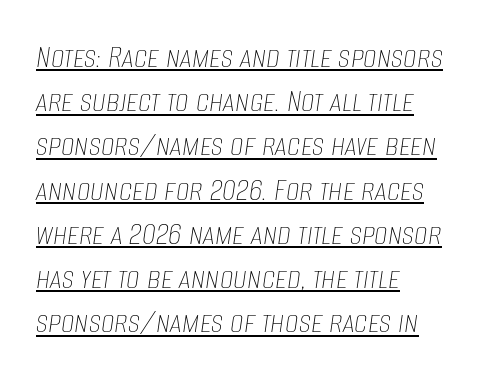
The image shows 34 px thin, condensed type, italic (leaning right); set left-aligned, normal line spacing (1.3x), normal letter spacing, underlined; low stroke contrast and a large x-height.
